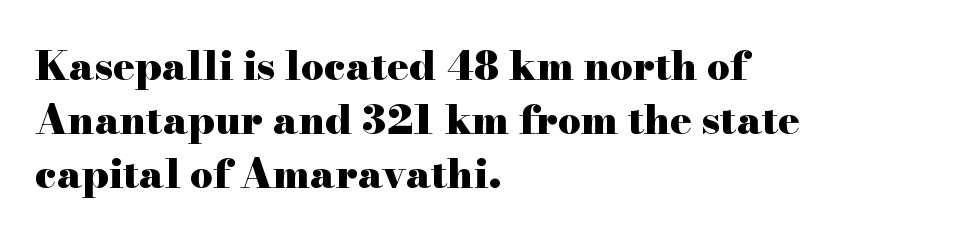
The image shows 40 px heavy, wide serif type, upright; set left-aligned, normal line spacing (1.35x), normal letter spacing, not underlined; high stroke contrast and a small x-height.
